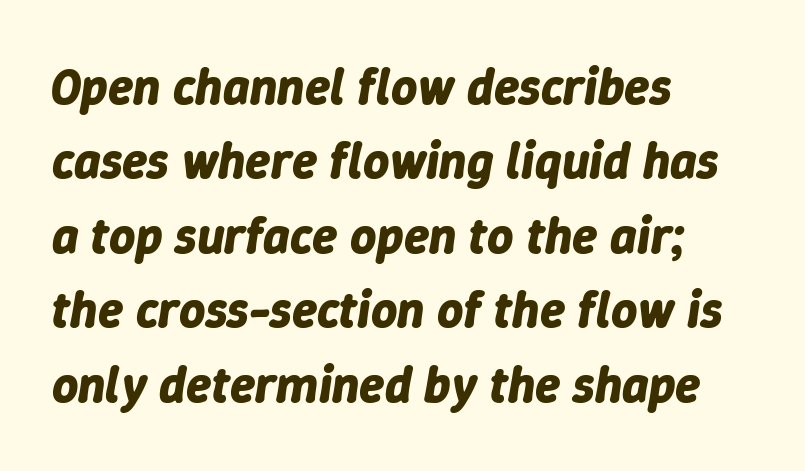
Q: Is the text bold? A: Yes.
Q: Is the text italic (slanted)? A: Yes, it leans right by about 9 degrees.
Q: Is the text underlined? A: No.
Q: How is the paragraph aligned? A: Left-aligned.
Q: Is the spacing between letters normal or unusually wide? A: Normal.
Q: Is the spacing between lines tight, normal or loose? A: Normal.
Q: Width (condensed, normal, or wide)? A: Normal.
Q: Stroke contrast? A: Low.
Q: x-height? A: Medium.
Q: Monospaced? A: No.
